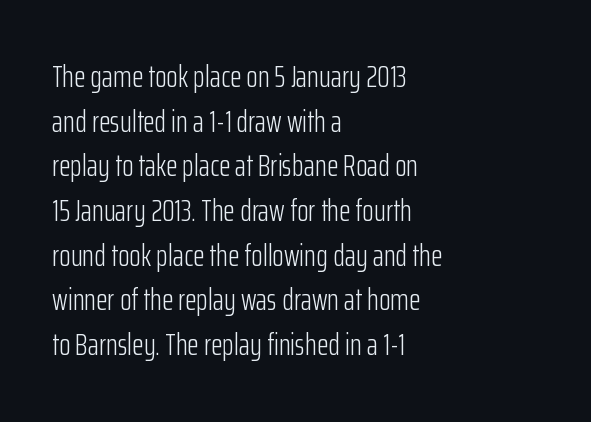
The image shows 30 px light, condensed sans-serif type, upright; set left-aligned, normal line spacing (1.49x), normal letter spacing, not underlined; low stroke contrast and a medium x-height.
